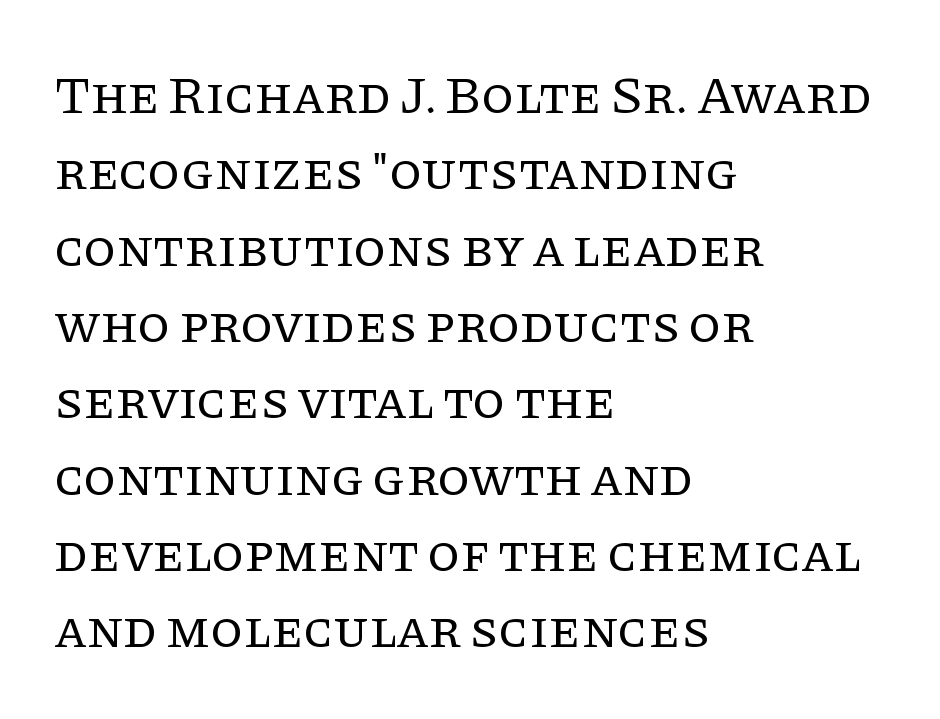
{"serif": "yes", "italic": "no", "bold": "no", "weight": "regular", "width": "normal", "stroke_contrast": "low", "x_height": "large", "monospaced": "no", "underline": "no", "align": "left", "line_spacing": "normal", "line_spacing_ratio": 1.44, "letter_spacing": "normal", "letter_spacing_em": 0.0, "glyph_px": 53}
